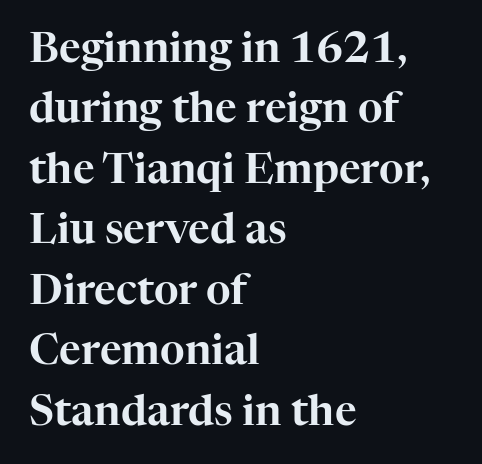
Serifs: yes, visible at the terminals of the letterforms. The axis of the letterforms is exactly vertical. Spacing verdict: proportional, widths tailored to each character. Caption: multi-line text, flush left, ragged right. Underlining? Definitely not there. Short note: letters normally spaced.
